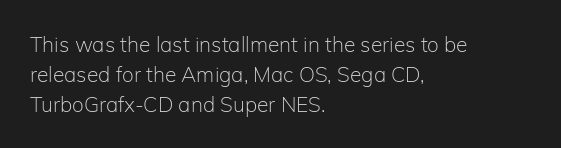
Quick note: interline space is typical. Nothing unusual about the tracking: characters are spaced as the font intends. Unmarked baselines from the first word to the last. No italicization has been applied; the sample stays upright.
